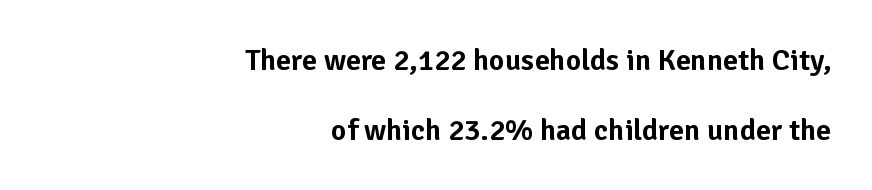
The image shows 30 px sans-serif type, upright; set right-aligned, loose line spacing (2.32x), normal letter spacing, not underlined; low stroke contrast and a medium x-height.
